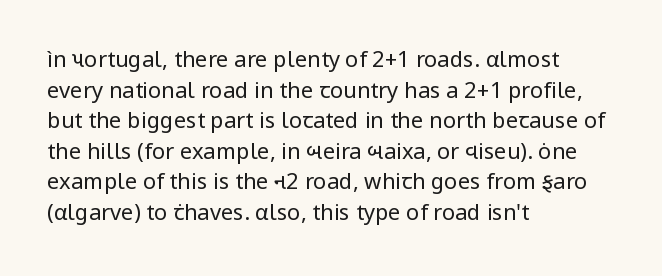
{"italic": "no", "bold": "no", "underline": "no", "align": "left", "line_spacing": "normal", "line_spacing_ratio": 1.39, "letter_spacing": "normal", "letter_spacing_em": 0.0, "glyph_px": 22}
